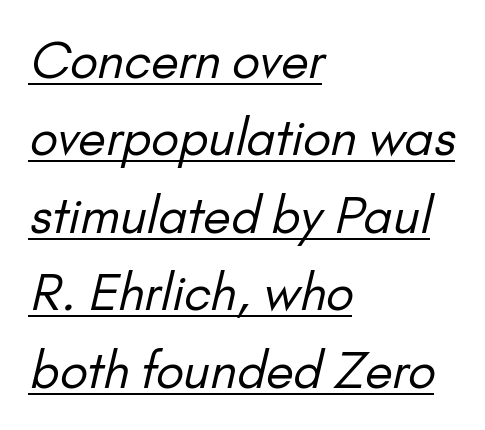
Think of a printed novel: that variable character pitch is what you see here. Quick note: underline on. The tracking reads as untouched default to a designer's eye. The paragraph has a hard left edge and a soft right edge. Heft: none added — not bold.
